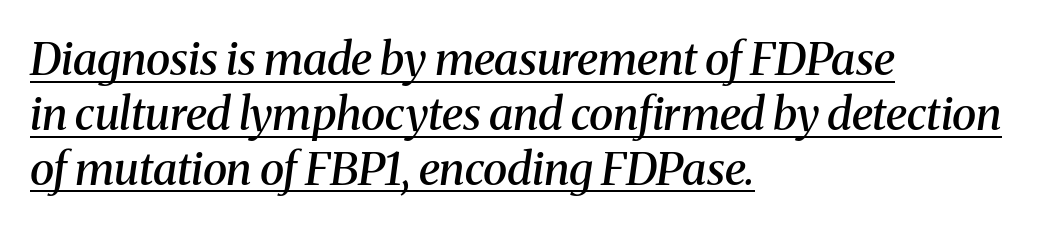
The image shows 45 px semibold serif type, italic (leaning right); set left-aligned, line spacing 1.22x, normal letter spacing, underlined; medium stroke contrast and a medium x-height.
